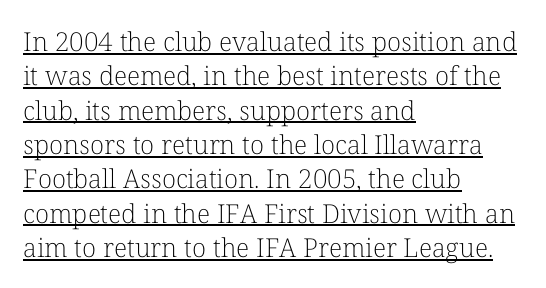
Q: Is the text bold? A: No.
Q: Is the text italic (slanted)? A: No, it is upright.
Q: Is the text underlined? A: Yes.
Q: How is the paragraph aligned? A: Left-aligned.
Q: Is the spacing between letters normal or unusually wide? A: Normal.
Q: Is the spacing between lines tight, normal or loose? A: Normal.
